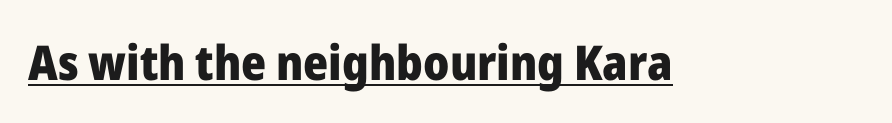
Glance below the letters and you will spot a drawn line. Observe the absence of serifs on each vertical stroke in this sample. A full-strength bold gives these letters their thick strokes. The passage shown is typed in a proportional face where columns would drift. The letters stand straight up with perfectly vertical stems.
